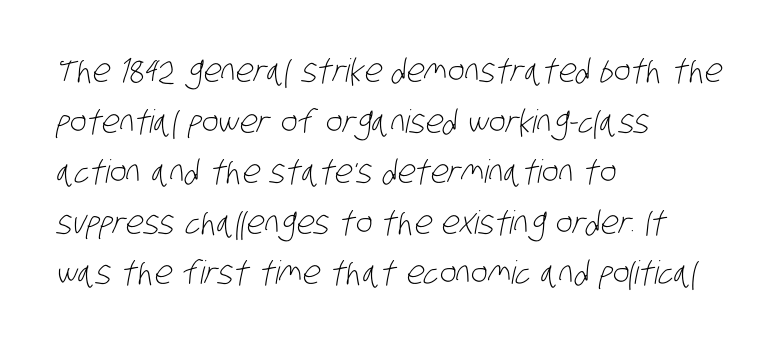
The compositor pushed each line to the left boundary. Compared with typical paragraphs, the rows here are spaced about the same. Do the characters align in a grid? No, the font is proportional. You can tell from the bare stems that sans-serif type was used. Between one letter and the next there's only the usual sliver of space. A clean baseline with only descenders dipping below it.
